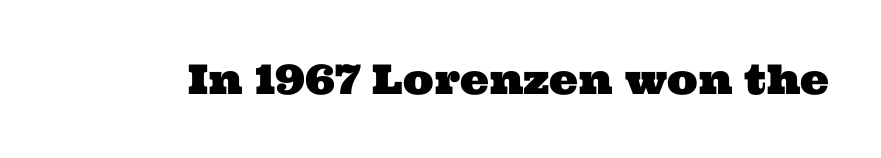
This sample has the flowing, uneven cadence of proportional lettering. Plain, unruled lines of type. Font category for this specimen: serif. You could call the tracking neutral — neither tight nor loose.
